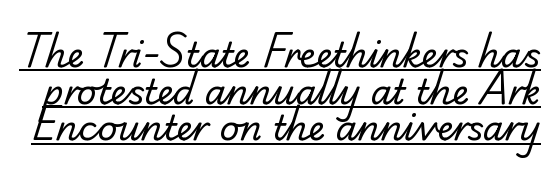
{"serif": "yes", "bold": "no", "weight": "regular", "width": "normal", "stroke_contrast": "low", "x_height": "small", "monospaced": "no", "underline": "yes", "line_spacing": "tight", "line_spacing_ratio": 1.08, "letter_spacing": "normal", "letter_spacing_em": 0.0, "glyph_px": 34}
